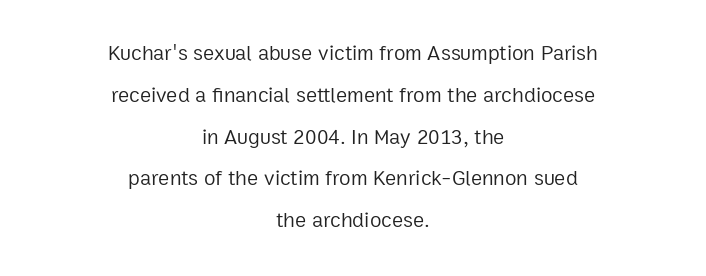
The image shows 21 px text type, upright; set centered, loose line spacing (1.99x), normal letter spacing, not underlined.
